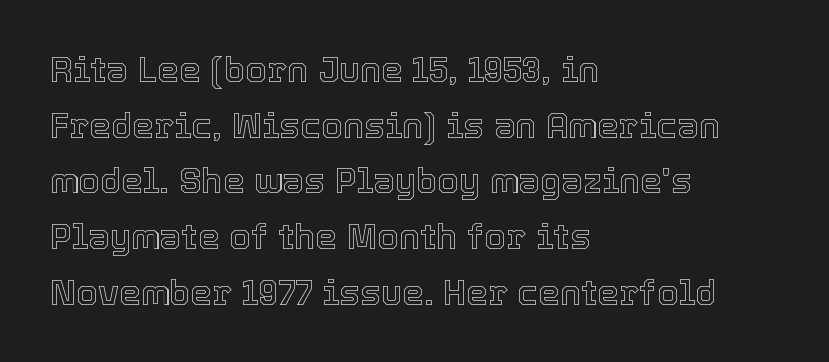
The image shows 35 px text type, upright; set left-aligned, normal line spacing (1.59x), normal letter spacing, not underlined; a medium x-height.
